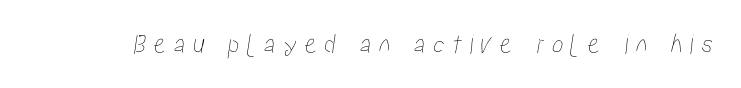
{"width": "condensed", "stroke_contrast": "low", "x_height": "medium", "monospaced": "no", "underline": "no", "letter_spacing": "wide", "letter_spacing_em": 0.25, "glyph_px": 29}
